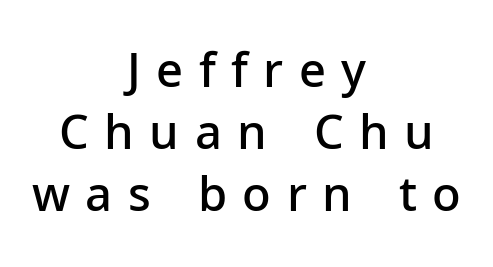
Q: Is the text bold? A: Semi-bold.
Q: Is the text italic (slanted)? A: No, it is upright.
Q: Is the typeface a serif or a sans-serif typeface? A: Sans-serif.
Q: Is the text underlined? A: No.
Q: How is the paragraph aligned? A: Centered.
Q: Is the spacing between letters normal or unusually wide? A: Unusually wide.
Q: Is the spacing between lines tight, normal or loose? A: Normal.
Q: Width (condensed, normal, or wide)? A: Normal.
Q: Stroke contrast? A: Low.
Q: x-height? A: Medium.
Q: Monospaced? A: No.
